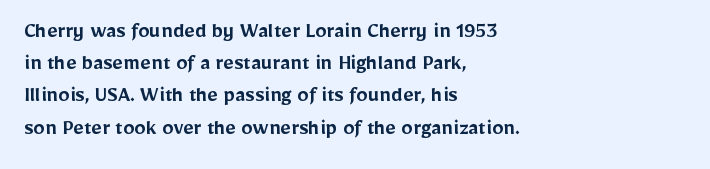
The foot of each line stays bare and open. Evenly set lines give the paragraph a standard silhouette. Left-aligned paragraph, ragged on the right. Does the lettering tilt? It doesn't — this is upright. The line texture is even and compact thanks to regular tracking.
